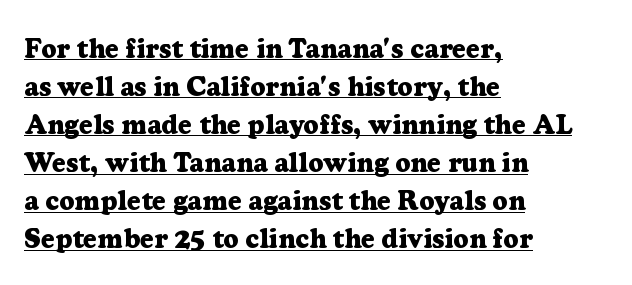
{"italic": "no", "bold": "yes", "underline": "yes", "align": "left", "line_spacing": "normal", "line_spacing_ratio": 1.41, "letter_spacing": "normal", "letter_spacing_em": 0.0, "glyph_px": 27}
